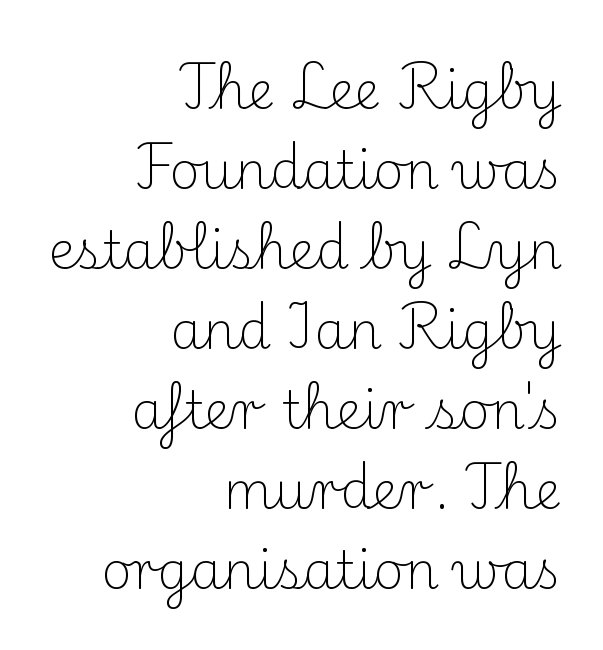
The image shows 52 px light serif type, upright; set right-aligned, normal line spacing (1.54x), normal letter spacing, not underlined; medium stroke contrast and a small x-height.
